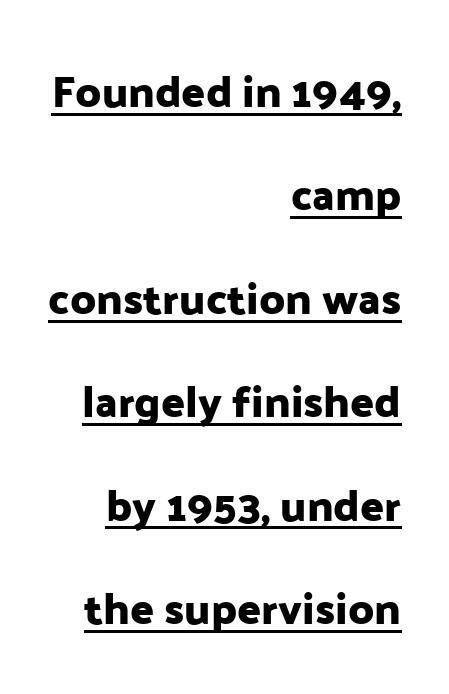
Q: Is the text italic (slanted)? A: No, it is upright.
Q: Is the typeface a serif or a sans-serif typeface? A: Sans-serif.
Q: Is the text underlined? A: Yes.
Q: How is the paragraph aligned? A: Right-aligned.
Q: Is the spacing between letters normal or unusually wide? A: Normal.
Q: Is the spacing between lines tight, normal or loose? A: Loose.
Q: Width (condensed, normal, or wide)? A: Normal.
Q: Stroke contrast? A: Low.
Q: x-height? A: Medium.
Q: Monospaced? A: No.
